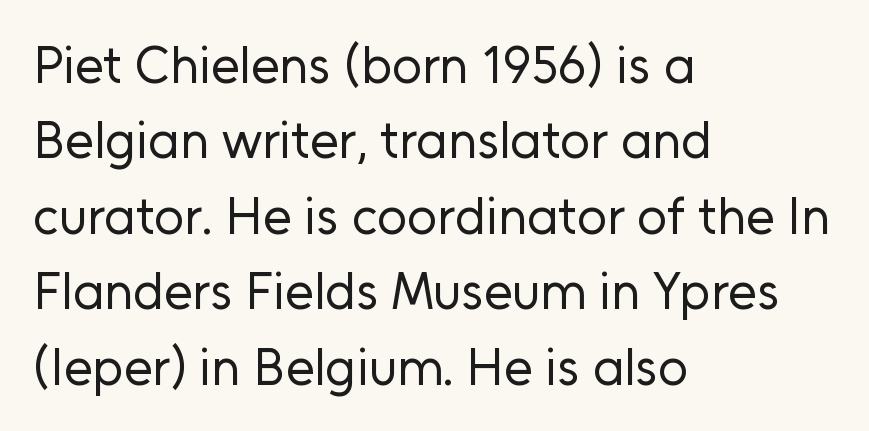
{"serif": "no", "italic": "no", "bold": "no", "weight": "regular", "width": "normal", "stroke_contrast": "low", "x_height": "medium", "monospaced": "no", "underline": "no", "align": "left", "line_spacing": "normal", "line_spacing_ratio": 1.45, "letter_spacing": "normal", "letter_spacing_em": 0.0, "glyph_px": 52}
